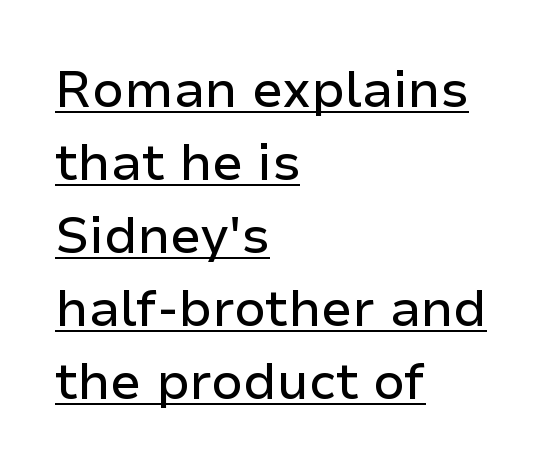
Q: Is the text italic (slanted)? A: No, it is upright.
Q: Is the typeface a serif or a sans-serif typeface? A: Sans-serif.
Q: Is the text underlined? A: Yes.
Q: How is the paragraph aligned? A: Left-aligned.
Q: Is the spacing between letters normal or unusually wide? A: Normal.
Q: Is the spacing between lines tight, normal or loose? A: Normal.
Q: Width (condensed, normal, or wide)? A: Normal.
Q: Stroke contrast? A: Low.
Q: x-height? A: Medium.
Q: Monospaced? A: No.
